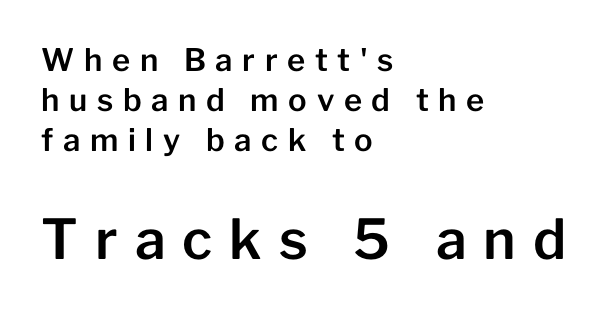
{"serif": "no", "italic": "no", "width": "normal", "stroke_contrast": "low", "x_height": "medium", "monospaced": "no", "underline": "no", "align": "left", "line_spacing": "normal", "line_spacing_ratio": 1.29, "letter_spacing": "wide", "letter_spacing_em": 0.31, "larger_block": "second", "size_ratio": 1.77, "glyph_px": 55}
